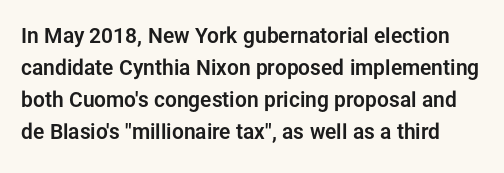
{"italic": "no", "underline": "no", "line_spacing": "normal", "line_spacing_ratio": 1.53, "letter_spacing": "normal", "letter_spacing_em": 0.0, "glyph_px": 21}
